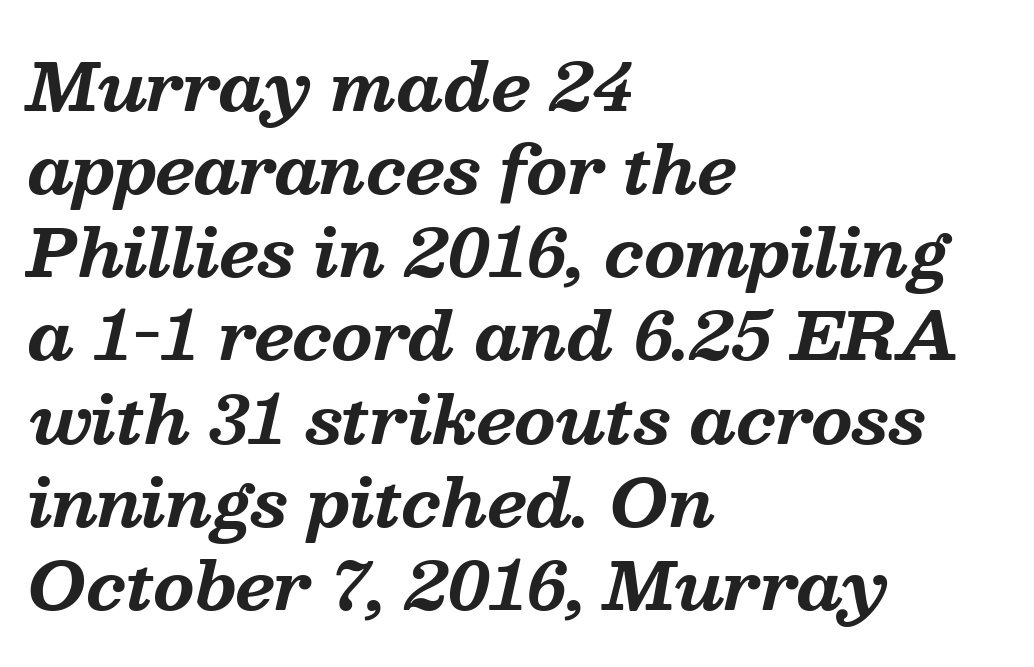
Every letter is thick-stroked: bold, no question. Line beginnings align vertically; line endings do not. A serif font was chosen for this passage. It's the slanting kind of type. Only glyphs here, with clear space below each row. Regular leading.
